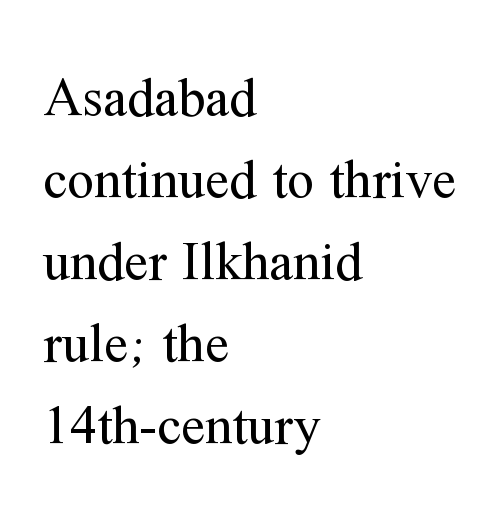
{"serif": "yes", "italic": "no", "bold": "no", "weight": "regular", "width": "normal", "stroke_contrast": "medium", "x_height": "medium", "monospaced": "no", "underline": "no", "align": "left", "line_spacing": "normal", "line_spacing_ratio": 1.52, "letter_spacing": "normal", "letter_spacing_em": 0.0, "glyph_px": 54}
